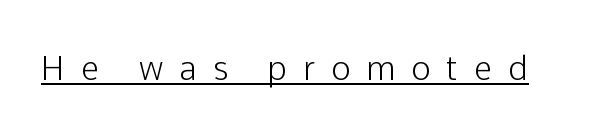
The image shows 33 px sans-serif type, upright; set unusually wide letter spacing (+0.48 em), underlined; low stroke contrast and a medium x-height.
